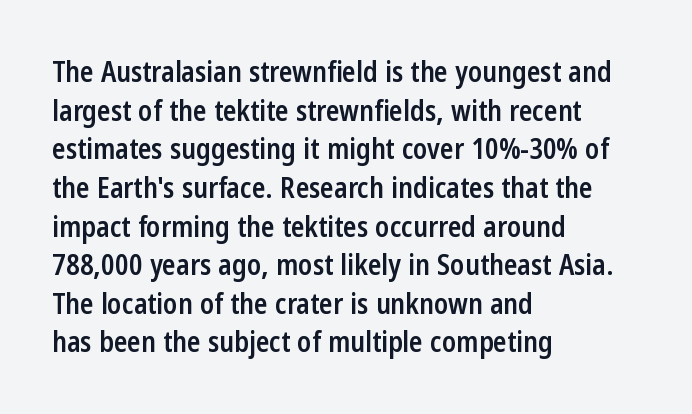
{"serif": "no", "italic": "no", "bold": "semi", "weight": "semibold", "width": "condensed", "stroke_contrast": "low", "x_height": "medium", "monospaced": "no", "underline": "no", "align": "left", "line_spacing": "normal", "line_spacing_ratio": 1.38, "letter_spacing": "normal", "letter_spacing_em": 0.0, "glyph_px": 28}
